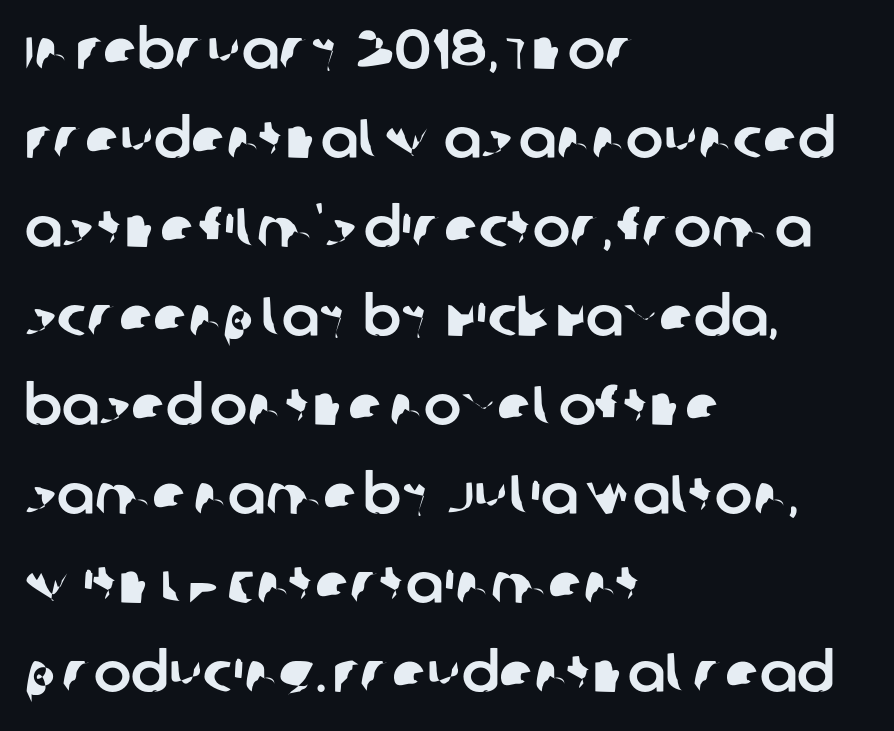
Note: no serifs on the glyphs. The rendering uses natural spacing where letterforms have individual widths. No word sits above an underline. The rendering anchors every line to the left-hand side.
